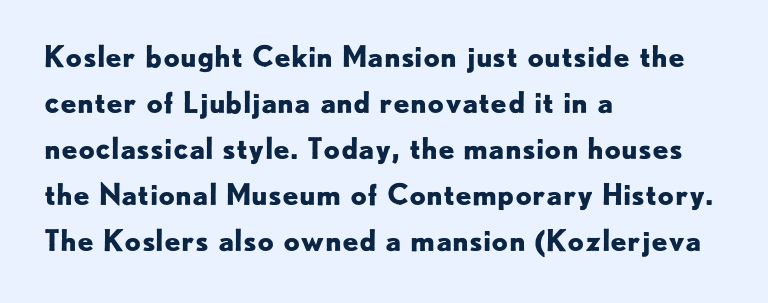
The image shows 29 px bold sans-serif type, upright; set left-aligned, normal line spacing (1.59x), normal letter spacing, not underlined; low stroke contrast and a small x-height.
